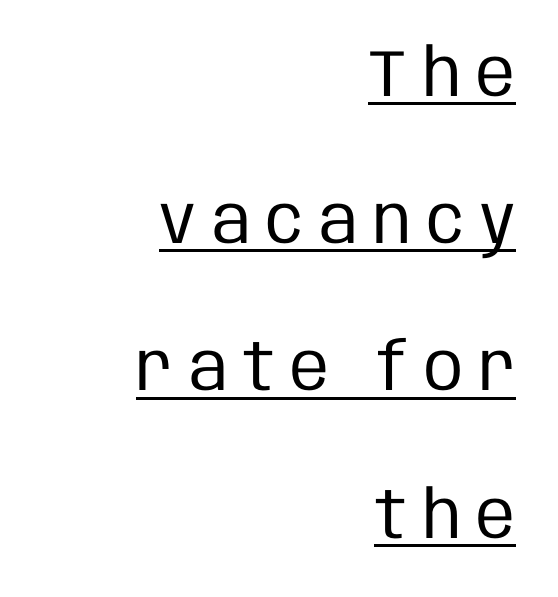
The image shows 66 px regular-weight, condensed sans-serif type, upright; set right-aligned, loose line spacing (2.23x), unusually wide letter spacing (+0.24 em), underlined; low stroke contrast and a large x-height.
